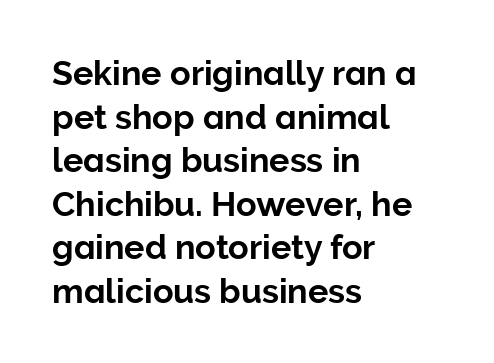
Q: Is the text italic (slanted)? A: No, it is upright.
Q: Is the typeface a serif or a sans-serif typeface? A: Sans-serif.
Q: Is the text underlined? A: No.
Q: How is the paragraph aligned? A: Left-aligned.
Q: Is the spacing between letters normal or unusually wide? A: Normal.
Q: Is the spacing between lines tight, normal or loose? A: Normal.
Q: Width (condensed, normal, or wide)? A: Normal.
Q: Stroke contrast? A: Low.
Q: x-height? A: Medium.
Q: Monospaced? A: No.
